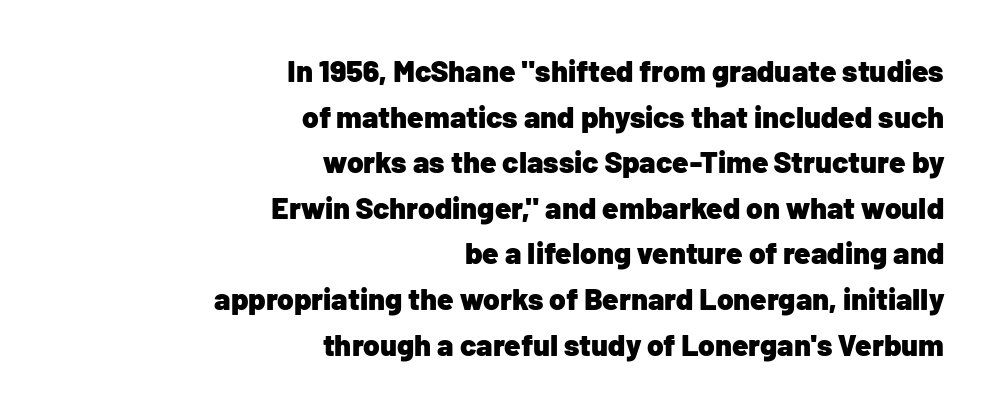
The face used here is rendered with its standard letterfit. Set as a true bold cut, around the 700 mark. The passage shown is typeset with a sans-serif family. Proportional: the letters do not fall into vertical columns. Check under the words: just untouched page.
